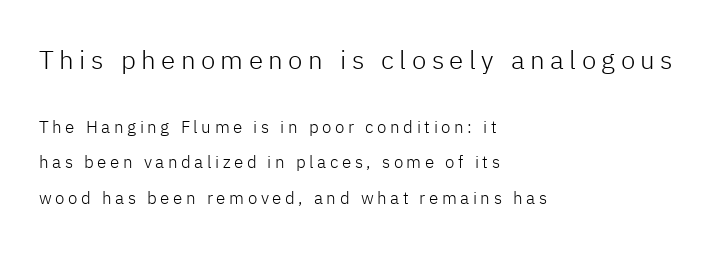
Q: Is the text bold? A: No.
Q: Is the text italic (slanted)? A: No, it is upright.
Q: Is the text underlined? A: No.
Q: How is the paragraph aligned? A: Left-aligned.
Q: Is the spacing between letters normal or unusually wide? A: Unusually wide.
Q: Is the spacing between lines tight, normal or loose? A: Loose.
Q: Which block of text is set in a larger size, the first (top) or the second (bottom)? A: The first (top) one.
